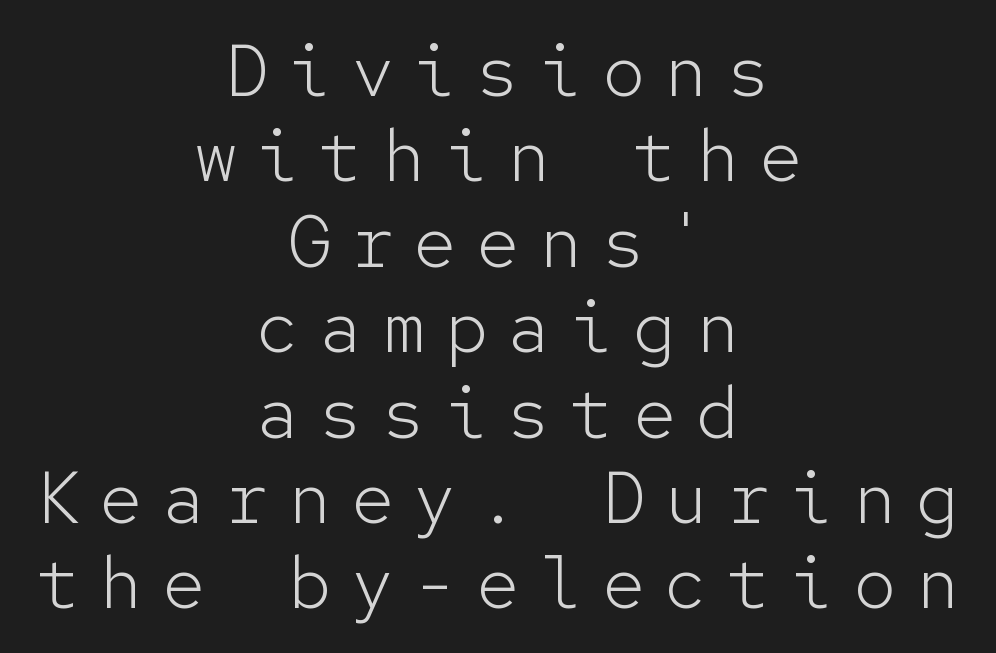
Q: Is the text bold? A: No.
Q: Is the text italic (slanted)? A: No, it is upright.
Q: Is the typeface a serif or a sans-serif typeface? A: Sans-serif.
Q: Is the text underlined? A: No.
Q: How is the paragraph aligned? A: Centered.
Q: Is the spacing between letters normal or unusually wide? A: Unusually wide.
Q: Width (condensed, normal, or wide)? A: Normal.
Q: Stroke contrast? A: Low.
Q: x-height? A: Medium.
Q: Monospaced? A: Yes.
